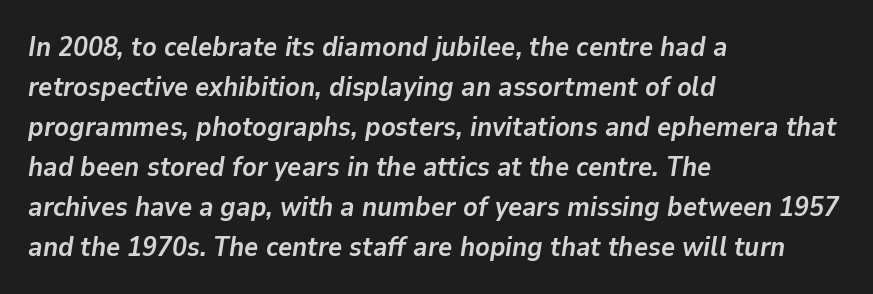
Look at the tracking — it's just the regular setting, nothing added. Set as a true bold cut, around the 700 mark. The vertical gap from one line to the next is medium. Every character sits at an angle, as italics do. Notice how the passage keeps a crisp vertical edge on the left only.
